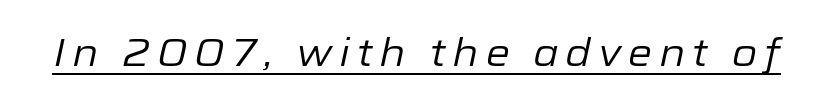
The image shows 39 px regular-weight type, italic (leaning right); set underlined; low stroke contrast and a medium x-height.
